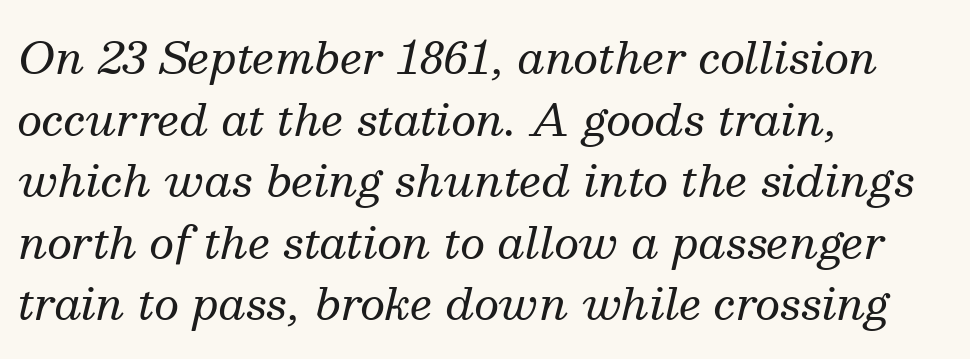
The image shows 44 px regular-weight serif type, italic (leaning right); set left-aligned, normal line spacing (1.4x), normal letter spacing, not underlined; medium stroke contrast and a medium x-height.
